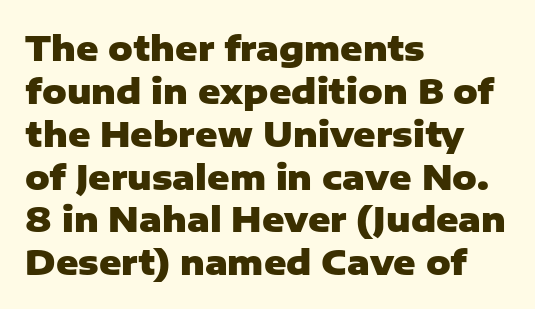
{"serif": "no", "italic": "no", "bold": "yes", "weight": "heavy", "width": "normal", "stroke_contrast": "low", "x_height": "medium", "monospaced": "no", "underline": "no", "align": "left", "line_spacing": "normal", "line_spacing_ratio": 1.26, "letter_spacing": "normal", "letter_spacing_em": 0.0, "glyph_px": 34}
